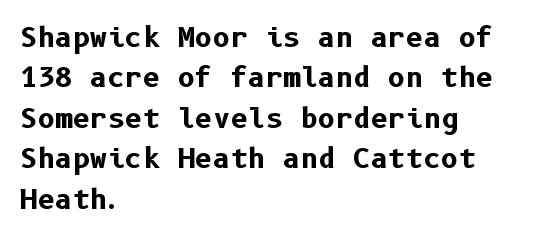
{"italic": "no", "bold": "yes", "underline": "no", "align": "left", "line_spacing": "normal", "line_spacing_ratio": 1.5, "letter_spacing": "normal", "letter_spacing_em": 0.0, "glyph_px": 27}
